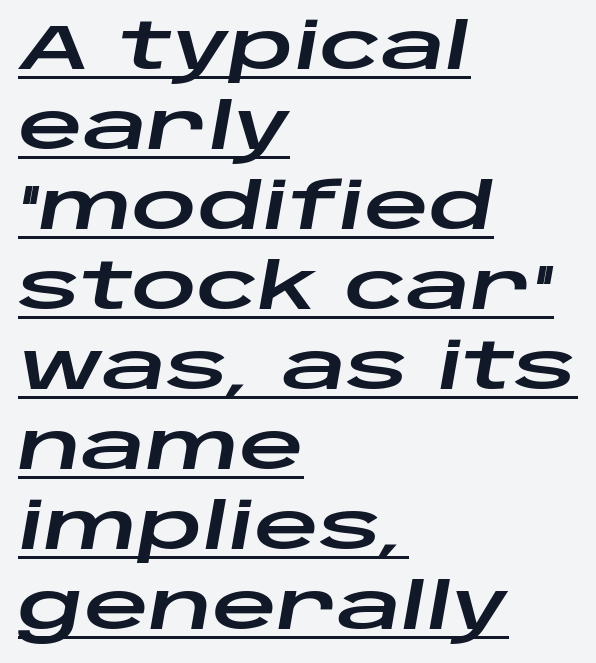
The image shows 64 px wide type, italic (leaning right); set left-aligned, normal line spacing (1.25x), normal letter spacing, underlined; low stroke contrast and a large x-height.
